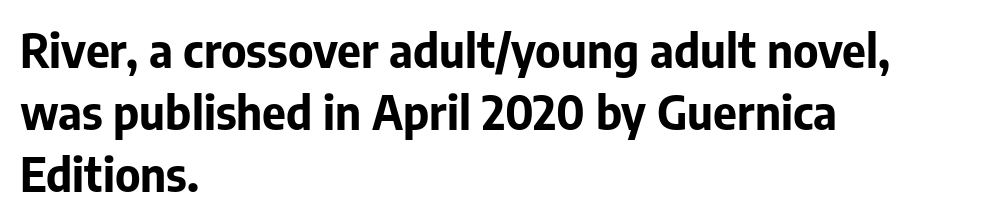
Leftover space on each line is placed entirely after the last word. Strokes here are thick enough to call this a true bold. Is there any slant? The stems are plumb. Honestly, there is no underline to notice here at all.
